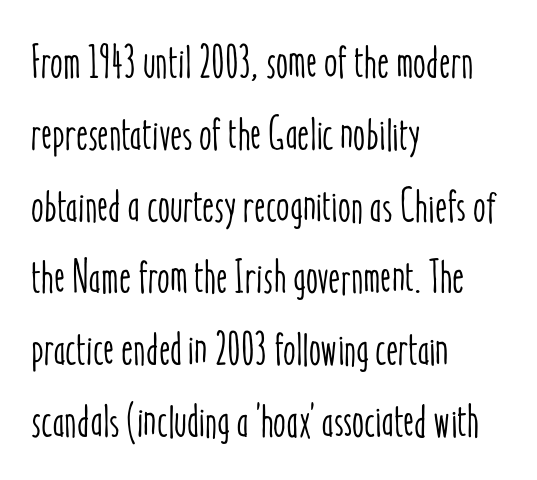
Q: Is the text italic (slanted)? A: No, it is upright.
Q: Is the text underlined? A: No.
Q: How is the paragraph aligned? A: Left-aligned.
Q: Is the spacing between letters normal or unusually wide? A: Normal.
Q: Is the spacing between lines tight, normal or loose? A: Normal.
Q: Width (condensed, normal, or wide)? A: Condensed.
Q: Stroke contrast? A: Low.
Q: x-height? A: Medium.
Q: Monospaced? A: No.
